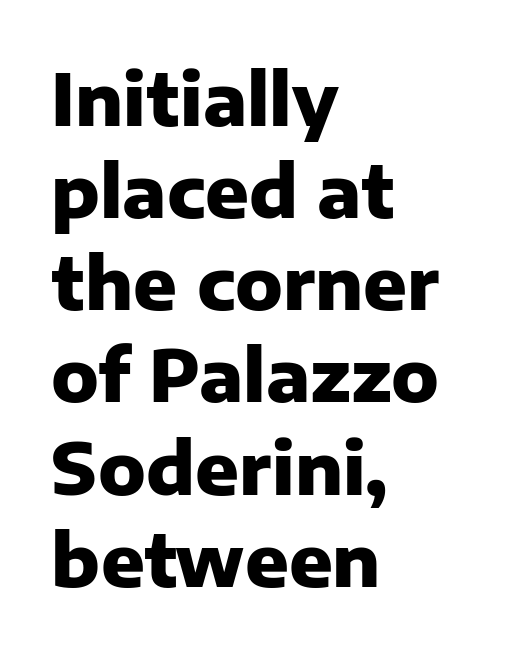
Letter spacing: default. You could not count columns in this text — the font is proportionally spaced. The gap between lines stays unmarked. Rows of type keep a routine distance in the vertical direction. Does the lettering tilt? It doesn't — this is upright. As a designer I'd log this as weight 700, bold.
